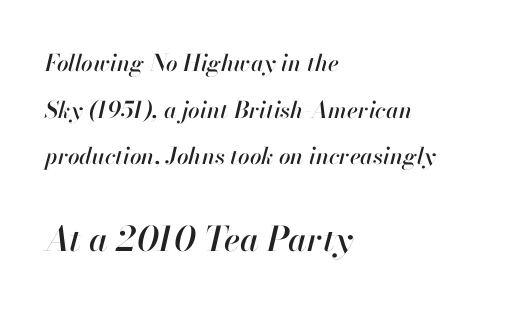
{"italic": "yes", "lean": "right", "slant_degrees": 13, "width": "normal", "stroke_contrast": "high", "x_height": "small", "monospaced": "no", "underline": "no", "align": "left", "line_spacing": "loose", "line_spacing_ratio": 2.03, "letter_spacing": "normal", "letter_spacing_em": 0.0, "larger_block": "second", "size_ratio": 1.48, "glyph_px": 34}
